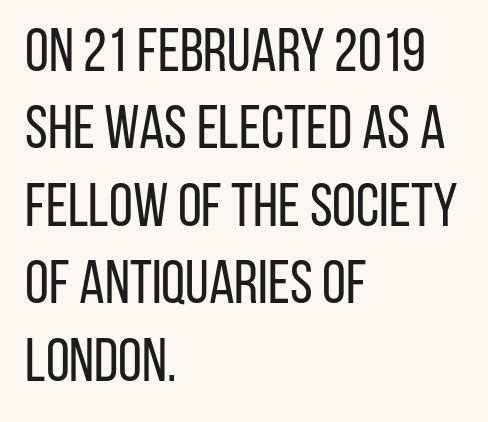
Q: Is the text bold? A: No.
Q: Is the text italic (slanted)? A: No, it is upright.
Q: Is the typeface a serif or a sans-serif typeface? A: Sans-serif.
Q: Is the text underlined? A: No.
Q: How is the paragraph aligned? A: Left-aligned.
Q: Is the spacing between letters normal or unusually wide? A: Normal.
Q: Is the spacing between lines tight, normal or loose? A: Normal.
Q: Width (condensed, normal, or wide)? A: Condensed.
Q: Stroke contrast? A: Low.
Q: x-height? A: Large.
Q: Monospaced? A: No.
